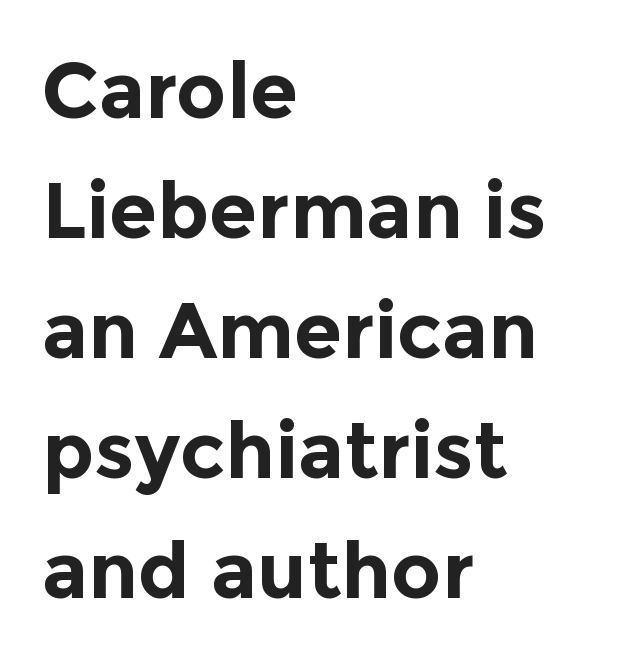
Q: Is the text bold? A: Yes.
Q: Is the text italic (slanted)? A: No, it is upright.
Q: Is the typeface a serif or a sans-serif typeface? A: Sans-serif.
Q: Is the text underlined? A: No.
Q: How is the paragraph aligned? A: Left-aligned.
Q: Is the spacing between letters normal or unusually wide? A: Normal.
Q: Is the spacing between lines tight, normal or loose? A: Normal.
Q: Width (condensed, normal, or wide)? A: Normal.
Q: x-height? A: Medium.
Q: Monospaced? A: No.
